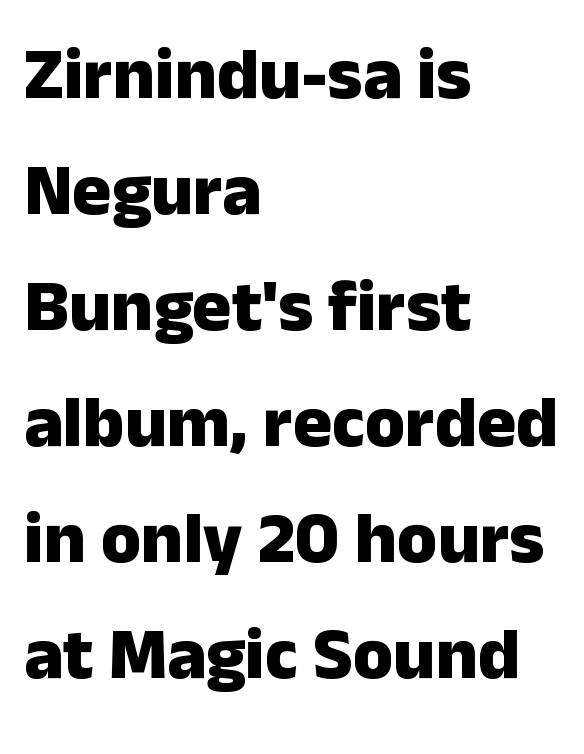
Q: Is the text bold? A: Yes.
Q: Is the text italic (slanted)? A: No, it is upright.
Q: Is the typeface a serif or a sans-serif typeface? A: Sans-serif.
Q: Is the text underlined? A: No.
Q: How is the paragraph aligned? A: Left-aligned.
Q: Is the spacing between letters normal or unusually wide? A: Normal.
Q: Is the spacing between lines tight, normal or loose? A: Normal.
Q: Width (condensed, normal, or wide)? A: Normal.
Q: Stroke contrast? A: Low.
Q: x-height? A: Medium.
Q: Monospaced? A: No.
